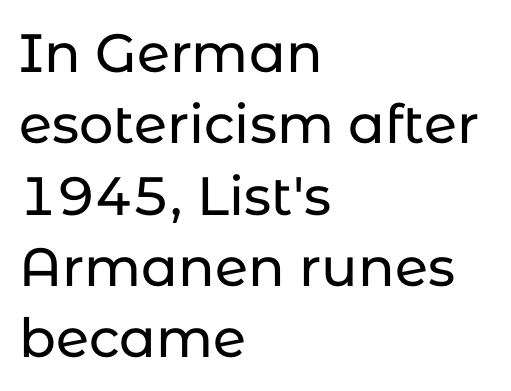
The image shows 54 px sans-serif type, upright; set left-aligned, normal line spacing (1.32x), normal letter spacing, not underlined; low stroke contrast and a medium x-height.
